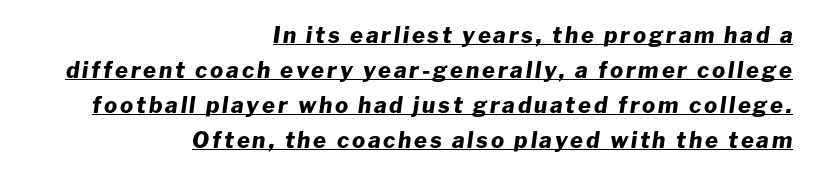
Q: Is the text bold? A: Yes.
Q: Is the text italic (slanted)? A: Yes, it leans right by about 8 degrees.
Q: Is the text underlined? A: Yes.
Q: How is the paragraph aligned? A: Right-aligned.
Q: Is the spacing between lines tight, normal or loose? A: Normal.
